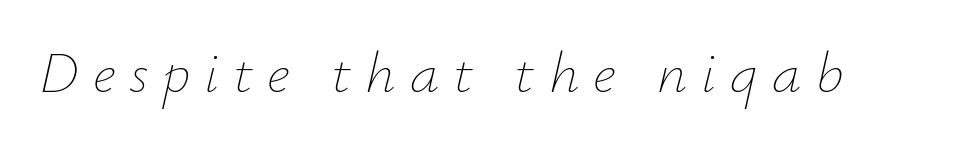
{"italic": "yes", "lean": "right", "slant_degrees": 12, "bold": "no", "weight": "thin", "width": "normal", "stroke_contrast": "low", "x_height": "small", "monospaced": "no", "underline": "no", "letter_spacing": "wide", "letter_spacing_em": 0.24, "glyph_px": 59}
